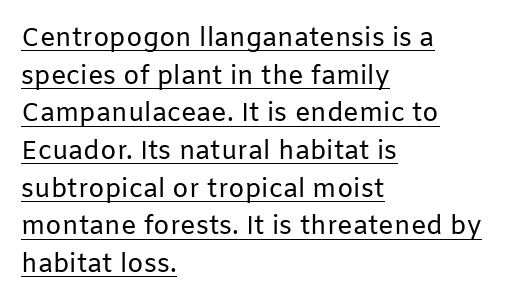
Line beginnings align vertically; line endings do not. What's the leading like? Ordinary, nothing unusual. The face used here is rendered with its standard letterfit. Caption: lettering with a line underneath. Notice how the stems are strictly vertical — no italics here.
